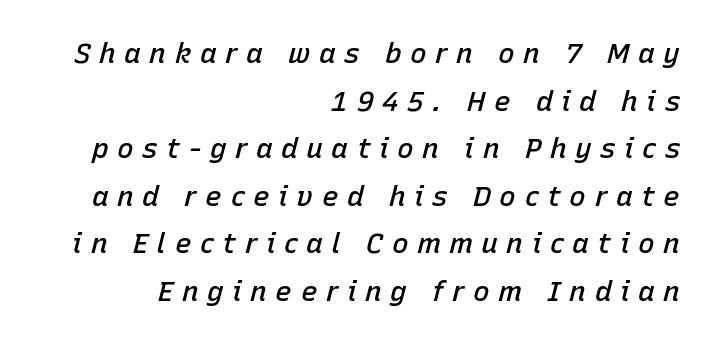
The ragged edge is on the left, which tells us the setting is flush right. The rows are spaced the way most documents space them. Just letters on the line, the space beneath them empty. Bold? Not quite — semibold, heavier than regular but stopping short. The gaps between neighbouring characters are conspicuously large.
